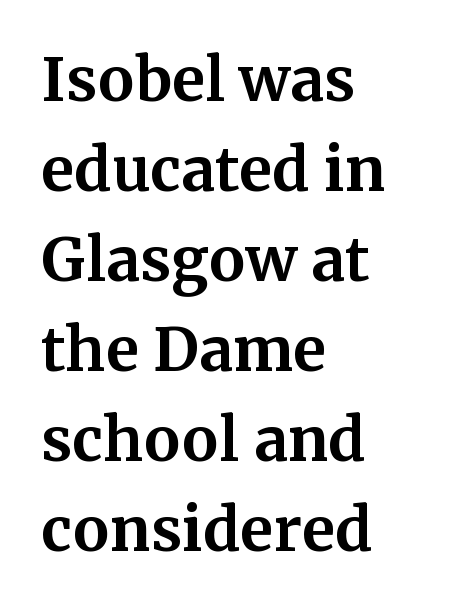
{"serif": "yes", "italic": "no", "bold": "yes", "weight": "bold", "width": "normal", "stroke_contrast": "medium", "x_height": "medium", "monospaced": "no", "underline": "no", "align": "left", "line_spacing": "normal", "line_spacing_ratio": 1.5, "letter_spacing": "normal", "letter_spacing_em": 0.0, "glyph_px": 60}
